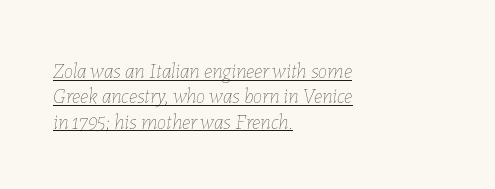
The image shows 21 px text type, italic (leaning right); set left-aligned, line spacing 1.21x, normal letter spacing, underlined.
